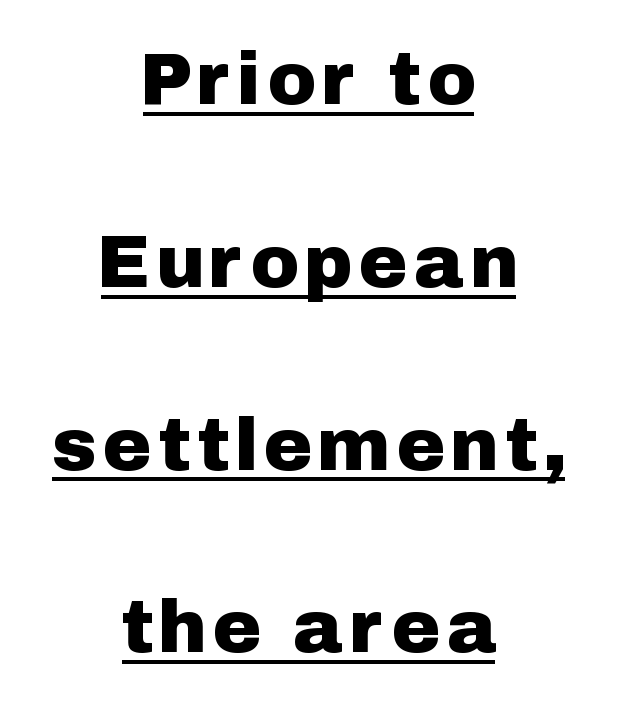
Regarding serifs, this sample does without them. A typesetter would mark this as roman, not italic. A centered setting, common on invitations and titles, is used for this passage. The space between consecutive lines is lavish. You could not count columns in this text — the font is proportionally spaced.
